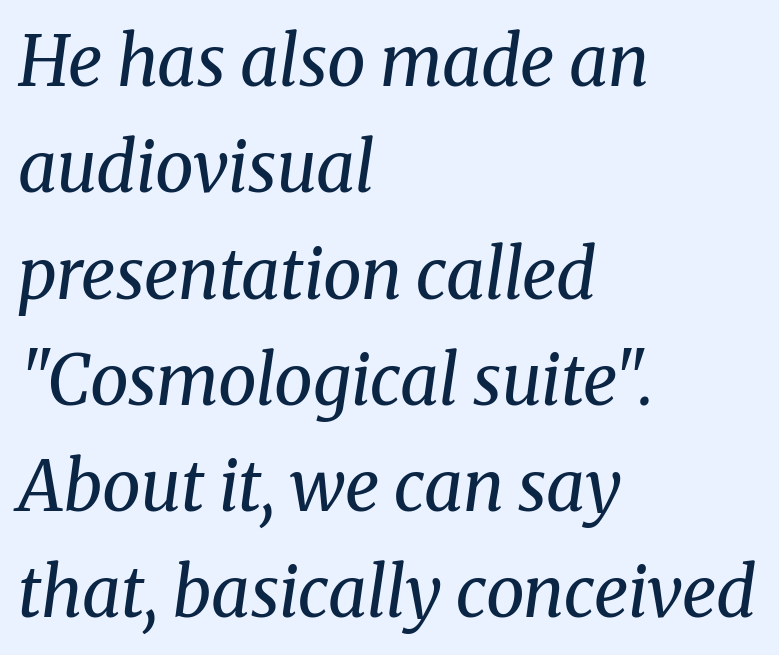
Q: Is the text bold? A: No.
Q: Is the text italic (slanted)? A: Yes, it leans right by about 8 degrees.
Q: Is the typeface a serif or a sans-serif typeface? A: Serif.
Q: Is the text underlined? A: No.
Q: How is the paragraph aligned? A: Left-aligned.
Q: Is the spacing between letters normal or unusually wide? A: Normal.
Q: Is the spacing between lines tight, normal or loose? A: Normal.
Q: Width (condensed, normal, or wide)? A: Normal.
Q: Stroke contrast? A: Medium.
Q: x-height? A: Medium.
Q: Monospaced? A: No.
